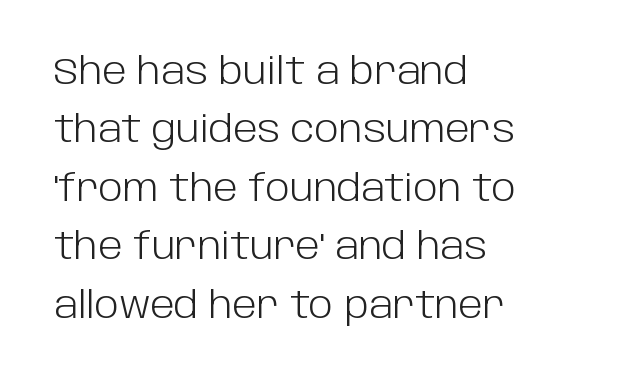
A typesetter would call this proportional, since set widths differ per character. Does the leading feel generous? No, just average. The face used here is a sans, in the tradition of grotesques and geometrics. The gap between lines stays unmarked. The rendering anchors every line to the left-hand side. In terms of letterspacing, this is plain default setting.
